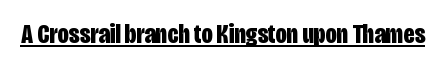
Each letter keeps its own natural width here, so spacing adapts to shape. Thick stems and heavy bowls — unmistakably bold. The glyphs in this specimen are sans serif. Unlike italic type, these characters show no tilt at all.
